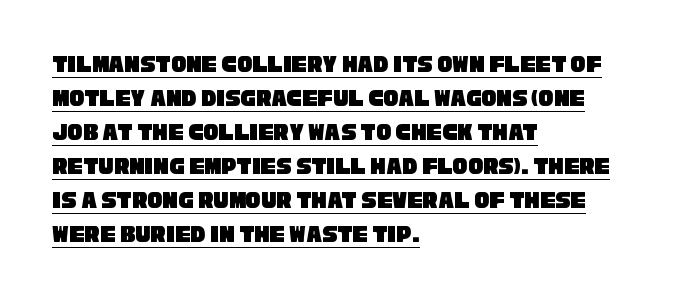
Q: Is the text underlined? A: Yes.
Q: How is the paragraph aligned? A: Left-aligned.
Q: Is the spacing between letters normal or unusually wide? A: Normal.
Q: Is the spacing between lines tight, normal or loose? A: Normal.
